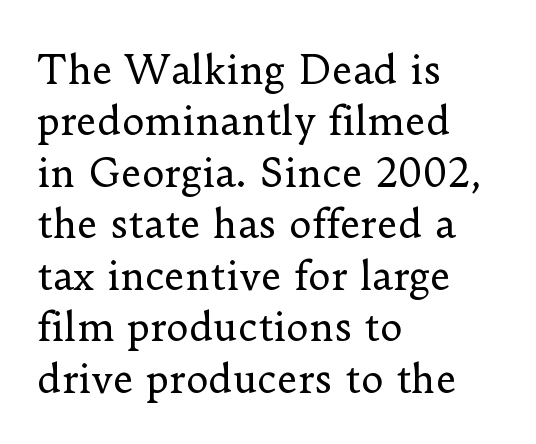
The image shows 39 px regular-weight serif type, upright; set left-aligned, normal line spacing (1.32x), normal letter spacing, not underlined; low stroke contrast and a small x-height.
